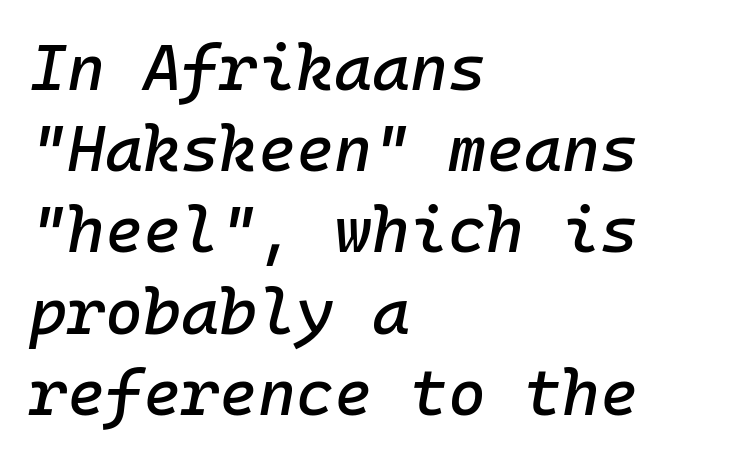
Q: Is the text italic (slanted)? A: Yes, it leans right by about 10 degrees.
Q: Is the text underlined? A: No.
Q: How is the paragraph aligned? A: Left-aligned.
Q: Is the spacing between letters normal or unusually wide? A: Normal.
Q: Is the spacing between lines tight, normal or loose? A: Normal.
Q: Width (condensed, normal, or wide)? A: Normal.
Q: Stroke contrast? A: Low.
Q: x-height? A: Medium.
Q: Monospaced? A: Yes.
